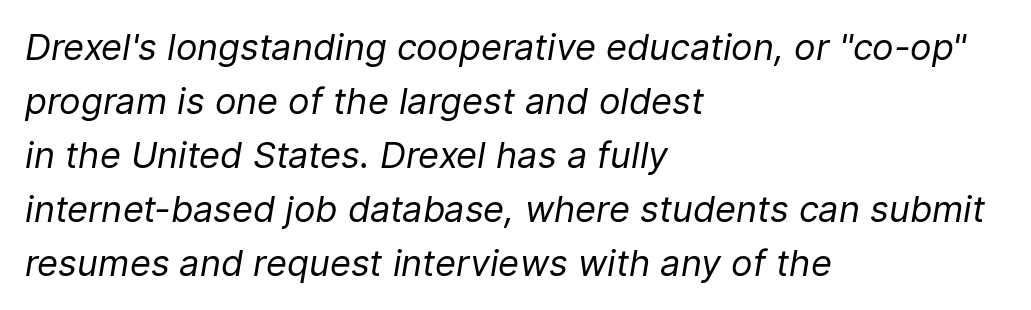
Q: Is the text bold? A: No.
Q: Is the text italic (slanted)? A: Yes, it leans right by about 9 degrees.
Q: Is the text underlined? A: No.
Q: How is the paragraph aligned? A: Left-aligned.
Q: Is the spacing between letters normal or unusually wide? A: Normal.
Q: Is the spacing between lines tight, normal or loose? A: Normal.
Q: Width (condensed, normal, or wide)? A: Normal.
Q: Stroke contrast? A: Low.
Q: x-height? A: Medium.
Q: Monospaced? A: No.
